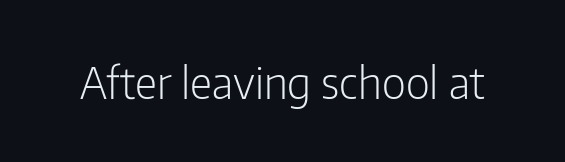
{"serif": "no", "italic": "no", "bold": "no", "weight": "light", "width": "condensed", "stroke_contrast": "low", "x_height": "medium", "monospaced": "no", "underline": "no", "letter_spacing": "normal", "letter_spacing_em": 0.0, "glyph_px": 44}
